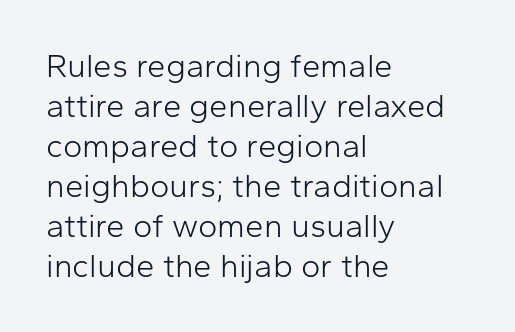
The image shows 33 px light sans-serif type, upright; set left-aligned, line spacing 1.21x, normal letter spacing, not underlined; low stroke contrast and a medium x-height.
